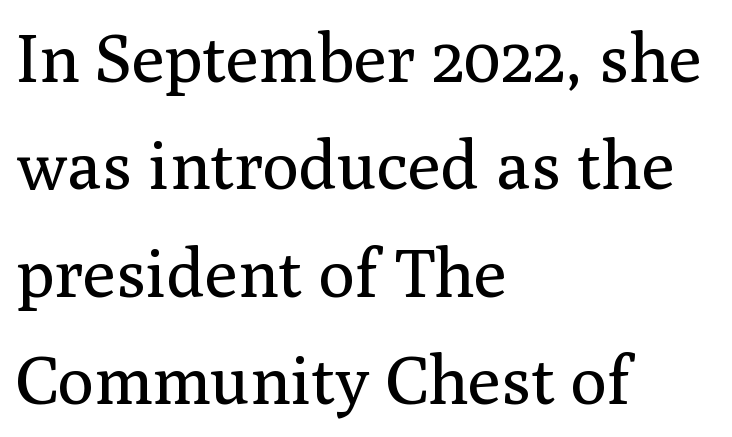
{"serif": "yes", "italic": "no", "bold": "no", "weight": "regular", "width": "normal", "stroke_contrast": "medium", "x_height": "medium", "monospaced": "no", "underline": "no", "align": "left", "line_spacing": "normal", "line_spacing_ratio": 1.58, "letter_spacing": "normal", "letter_spacing_em": 0.0, "glyph_px": 68}
